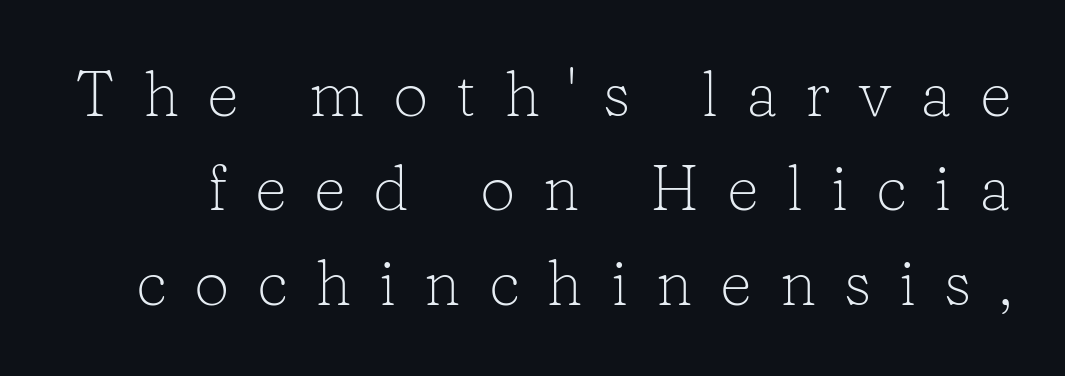
{"serif": "yes", "italic": "no", "bold": "no", "weight": "light", "width": "normal", "stroke_contrast": "low", "x_height": "medium", "monospaced": "no", "underline": "no", "line_spacing": "normal", "line_spacing_ratio": 1.5, "letter_spacing": "wide", "letter_spacing_em": 0.44, "glyph_px": 63}
